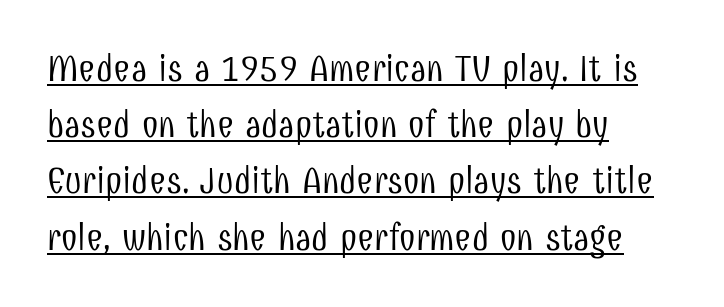
Q: Is the text bold? A: No.
Q: Is the text italic (slanted)? A: No, it is upright.
Q: Is the typeface a serif or a sans-serif typeface? A: Sans-serif.
Q: Is the text underlined? A: Yes.
Q: How is the paragraph aligned? A: Left-aligned.
Q: Is the spacing between letters normal or unusually wide? A: Normal.
Q: Is the spacing between lines tight, normal or loose? A: Normal.
Q: Width (condensed, normal, or wide)? A: Condensed.
Q: Stroke contrast? A: Low.
Q: x-height? A: Medium.
Q: Monospaced? A: No.
